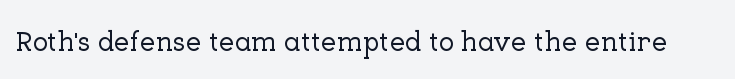
The image shows 28 px serif type, upright; set normal letter spacing, not underlined; low stroke contrast and a medium x-height.
